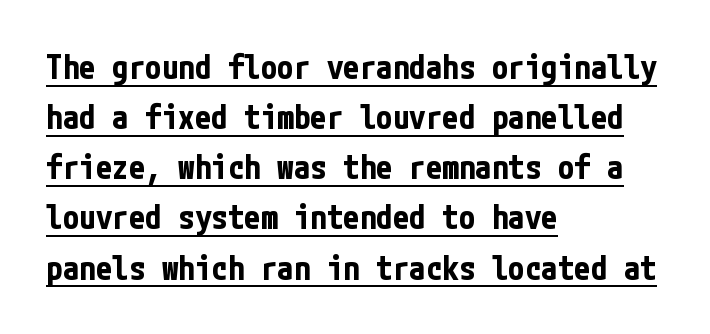
A sans-serif font was chosen for this passage. Posture: upright roman. Does a line run under the words? Yes, clearly. Teacher's note: observe the even left margin — that is flush-left alignment.
